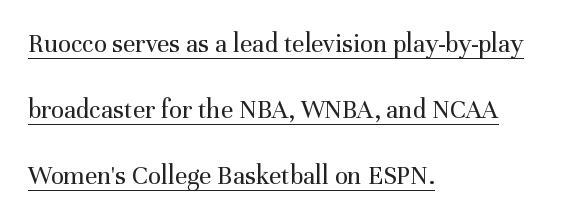
{"italic": "no", "bold": "no", "underline": "yes", "align": "left", "line_spacing": "loose", "line_spacing_ratio": 2.44, "letter_spacing": "normal", "letter_spacing_em": 0.0, "glyph_px": 27}
